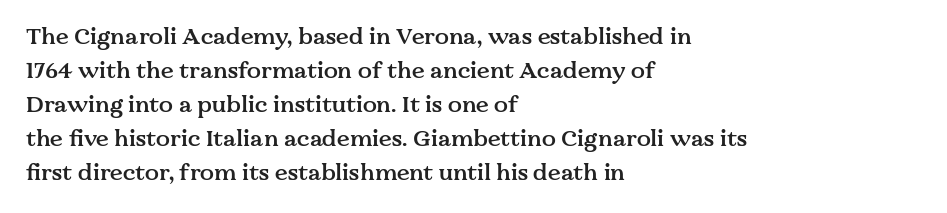
Q: Is the text bold? A: Semi-bold.
Q: Is the text italic (slanted)? A: No, it is upright.
Q: Is the text underlined? A: No.
Q: How is the paragraph aligned? A: Left-aligned.
Q: Is the spacing between letters normal or unusually wide? A: Normal.
Q: Is the spacing between lines tight, normal or loose? A: Normal.
